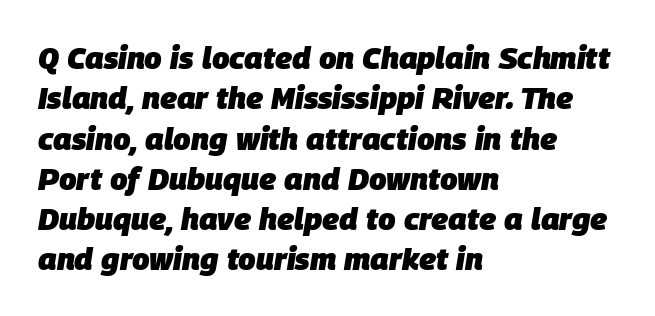
Q: Is the text bold? A: Yes.
Q: Is the text italic (slanted)? A: Yes, it leans right by about 9 degrees.
Q: Is the text underlined? A: No.
Q: How is the paragraph aligned? A: Left-aligned.
Q: Is the spacing between letters normal or unusually wide? A: Normal.
Q: Is the spacing between lines tight, normal or loose? A: Normal.
Q: Width (condensed, normal, or wide)? A: Normal.
Q: Stroke contrast? A: Low.
Q: x-height? A: Large.
Q: Monospaced? A: No.
